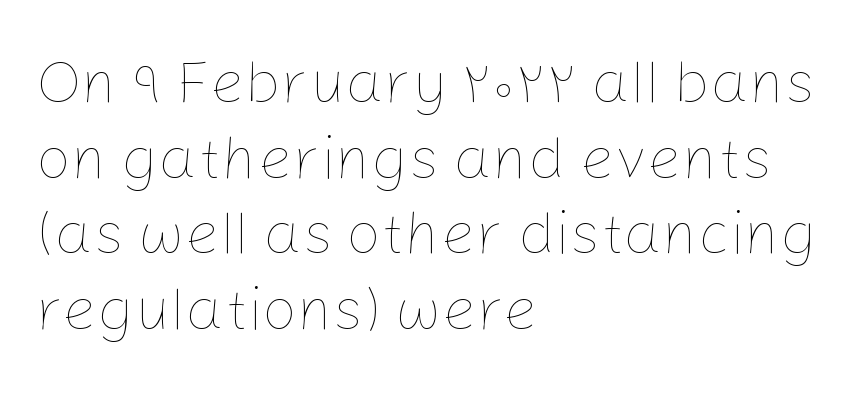
The image shows 61 px thin type, upright; set left-aligned, line spacing 1.24x, normal letter spacing, not underlined; low stroke contrast and a medium x-height.
